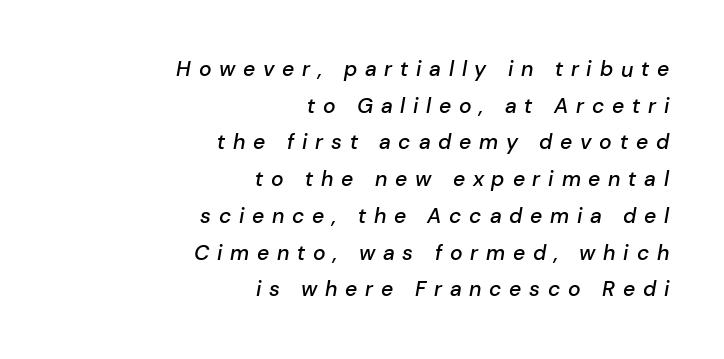
{"italic": "yes", "lean": "right", "slant_degrees": 10, "bold": "semi", "underline": "no", "align": "right", "line_spacing_ratio": 1.75, "letter_spacing": "wide", "letter_spacing_em": 0.37, "glyph_px": 21}
